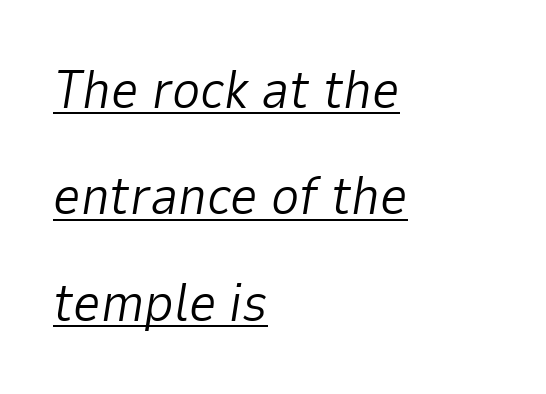
Check the space under the baseline: a stroke is drawn there. These glyphs show unthickened strokes, regular width or finer. Rendered with sloped, italic letterforms. Left-aligned paragraph, ragged on the right.
